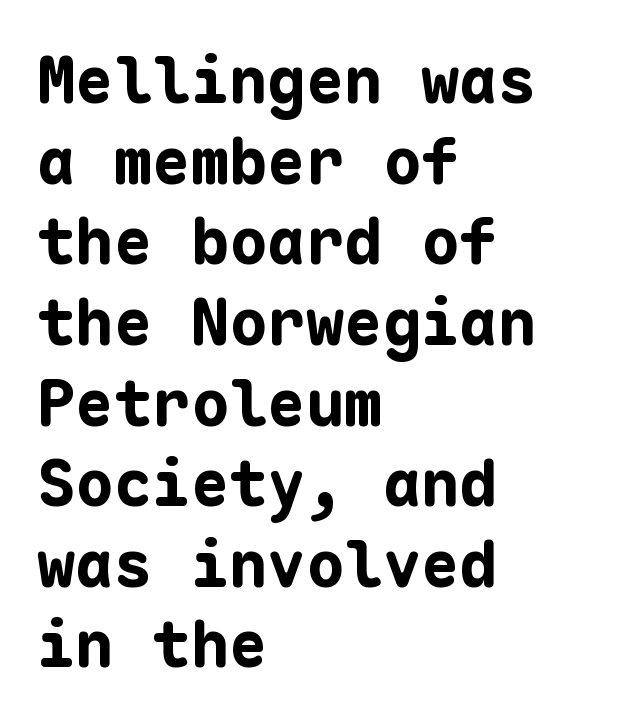
{"serif": "no", "italic": "no", "bold": "yes", "weight": "bold", "width": "normal", "stroke_contrast": "low", "x_height": "medium", "monospaced": "yes", "underline": "no", "align": "left", "line_spacing": "normal", "line_spacing_ratio": 1.26, "letter_spacing": "normal", "letter_spacing_em": 0.0, "glyph_px": 64}
